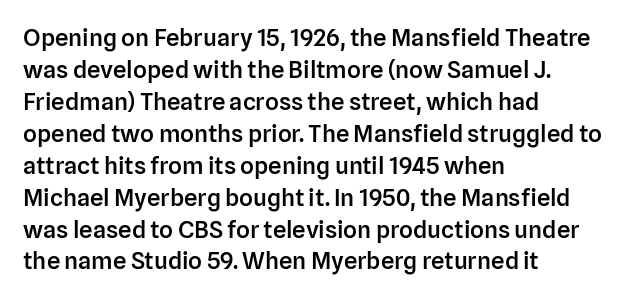
The foot of each line stays bare and open. Weight check: semibold — heavier than regular, not quite bold. Summary of vertical rhythm: regular, with standard interline spacing. Alignment: flush left.
